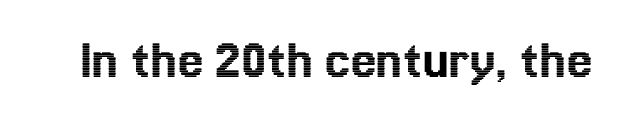
The image shows 57 px text type, upright; set normal letter spacing, not underlined; a medium x-height.
